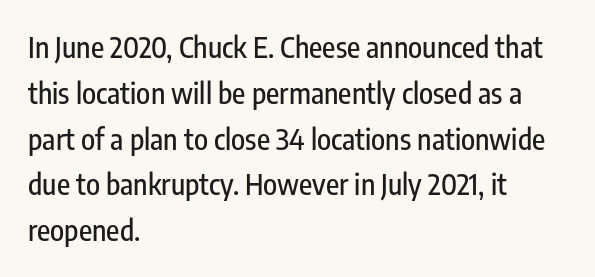
The image shows 29 px condensed sans-serif type, upright; set left-aligned, normal line spacing (1.58x), normal letter spacing, not underlined; low stroke contrast and a medium x-height.
